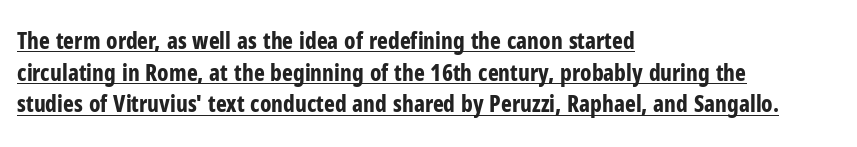
The image shows 23 px bold type, upright; set left-aligned, normal line spacing (1.38x), normal letter spacing, underlined.
